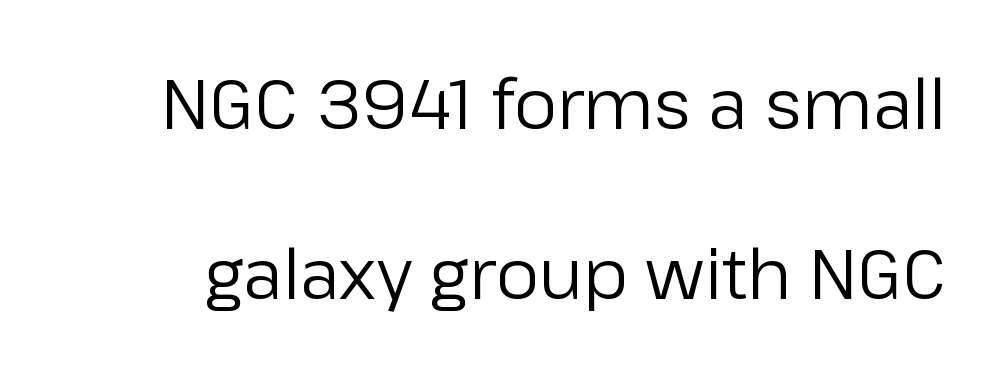
Q: Is the text bold? A: No.
Q: Is the text italic (slanted)? A: No, it is upright.
Q: Is the typeface a serif or a sans-serif typeface? A: Sans-serif.
Q: Is the text underlined? A: No.
Q: Is the spacing between letters normal or unusually wide? A: Normal.
Q: Is the spacing between lines tight, normal or loose? A: Loose.
Q: Width (condensed, normal, or wide)? A: Normal.
Q: Stroke contrast? A: Low.
Q: x-height? A: Medium.
Q: Monospaced? A: No.
